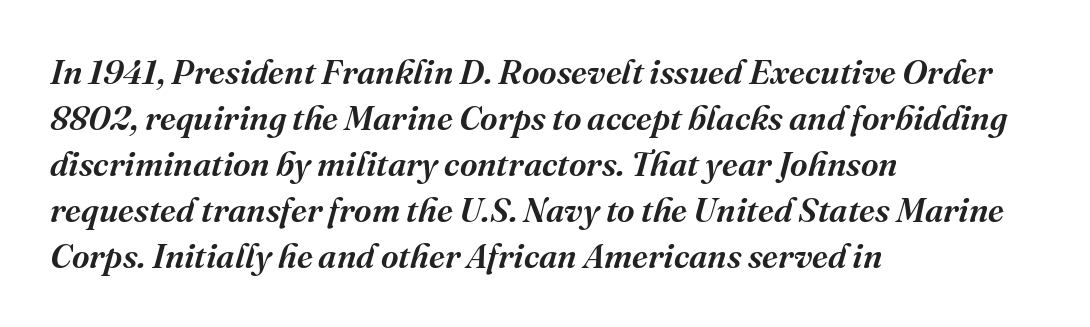
The image shows 34 px semibold serif type, italic (leaning right); set left-aligned, normal line spacing (1.35x), normal letter spacing, not underlined; medium stroke contrast and a medium x-height.
